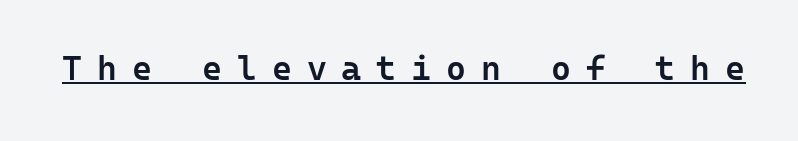
The image shows 34 px semibold sans-serif type, upright, monospaced; set unusually wide letter spacing (+0.44 em), underlined; low stroke contrast and a medium x-height.
